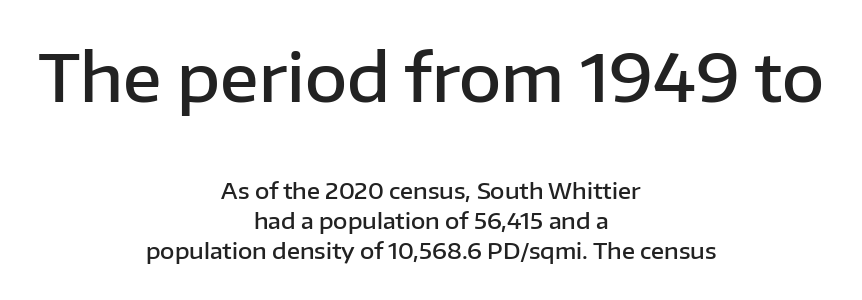
These lines carry some extra weight — a demibold, not a full bold. A student would notice the top passage is typeset larger than what follows. The space beneath each line is pristine and unruled. Nope, no serifs anywhere on these letters.
